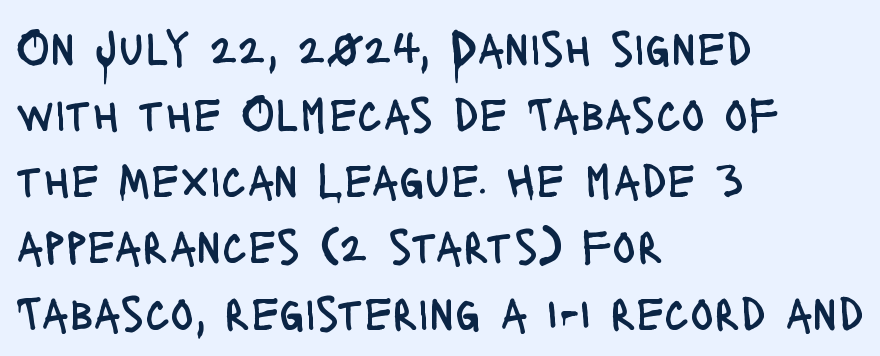
The axis of the letterforms is exactly vertical. Stroke terminals: plain, sans-serif. Nothing unusual about the tracking: characters are spaced as the font intends. The zone under the glyphs is completely vacant. Caption: face not bold, strokes unweighted. The rendering uses natural spacing where letterforms have individual widths.
